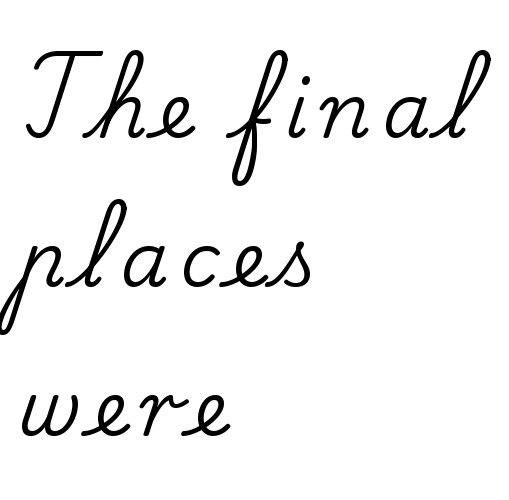
Q: Is the text italic (slanted)? A: Yes.
Q: Is the typeface a serif or a sans-serif typeface? A: Serif.
Q: Is the text underlined? A: No.
Q: How is the paragraph aligned? A: Left-aligned.
Q: Is the spacing between lines tight, normal or loose? A: Loose.
Q: Width (condensed, normal, or wide)? A: Normal.
Q: Stroke contrast? A: Low.
Q: x-height? A: Small.
Q: Monospaced? A: No.
